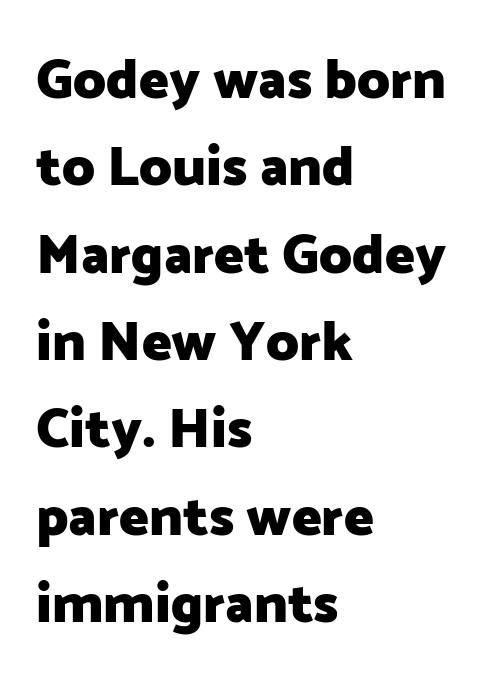
Q: Is the text bold? A: Yes.
Q: Is the text italic (slanted)? A: No, it is upright.
Q: Is the typeface a serif or a sans-serif typeface? A: Sans-serif.
Q: Is the text underlined? A: No.
Q: How is the paragraph aligned? A: Left-aligned.
Q: Is the spacing between letters normal or unusually wide? A: Normal.
Q: Is the spacing between lines tight, normal or loose? A: Normal.
Q: Width (condensed, normal, or wide)? A: Normal.
Q: Stroke contrast? A: Low.
Q: x-height? A: Medium.
Q: Monospaced? A: No.
